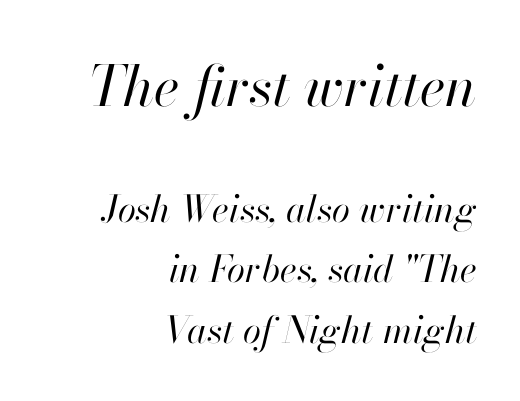
Here the first block reads like a headline and the second like body copy. The letters advance in unequal steps, a hallmark of proportional type. You can tell it's italic because the verticals aren't actually vertical. Leftover space on each line is placed entirely before the opening word.
